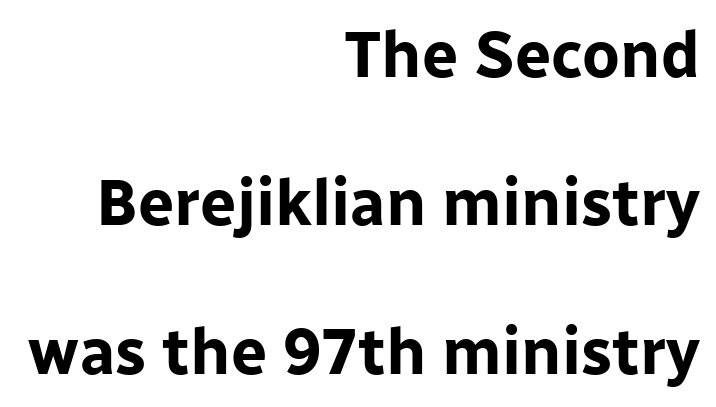
No italicization has been applied; the sample stays upright. Honestly, the rows look like they've been pulled way apart. The letters carry no serifs — their stems end cleanly without finishing strokes. Note the varied advance widths — an 'i' is clearly narrower than an 'm'.
